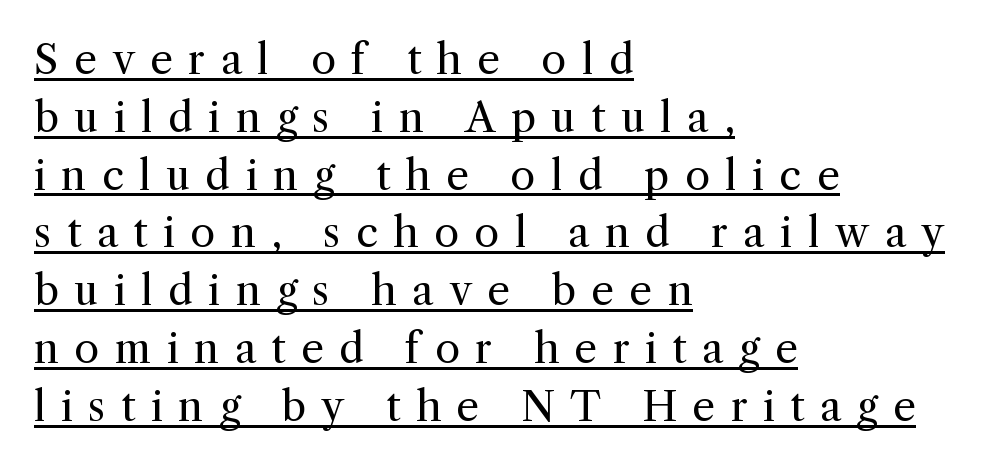
Caption: multi-line text, flush left, ragged right. The type sits square on the baseline with zero lean. Do the characters align in a grid? No, the font is proportional. The line-height multiplier appears to be the usual default. Underline: present.
